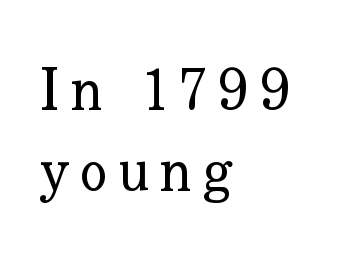
The image shows 58 px regular-weight serif type, upright; set left-aligned, normal line spacing (1.39x), not underlined; low stroke contrast and a small x-height.
